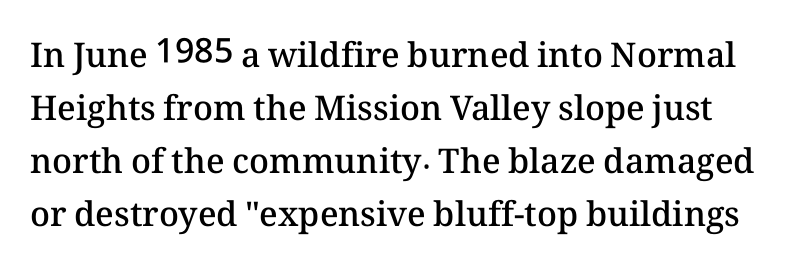
Q: Is the text bold? A: Semi-bold.
Q: Is the text italic (slanted)? A: No, it is upright.
Q: Is the text underlined? A: No.
Q: Is the spacing between letters normal or unusually wide? A: Normal.
Q: Is the spacing between lines tight, normal or loose? A: Normal.
Q: Width (condensed, normal, or wide)? A: Normal.
Q: Stroke contrast? A: Medium.
Q: x-height? A: Medium.
Q: Monospaced? A: No.
